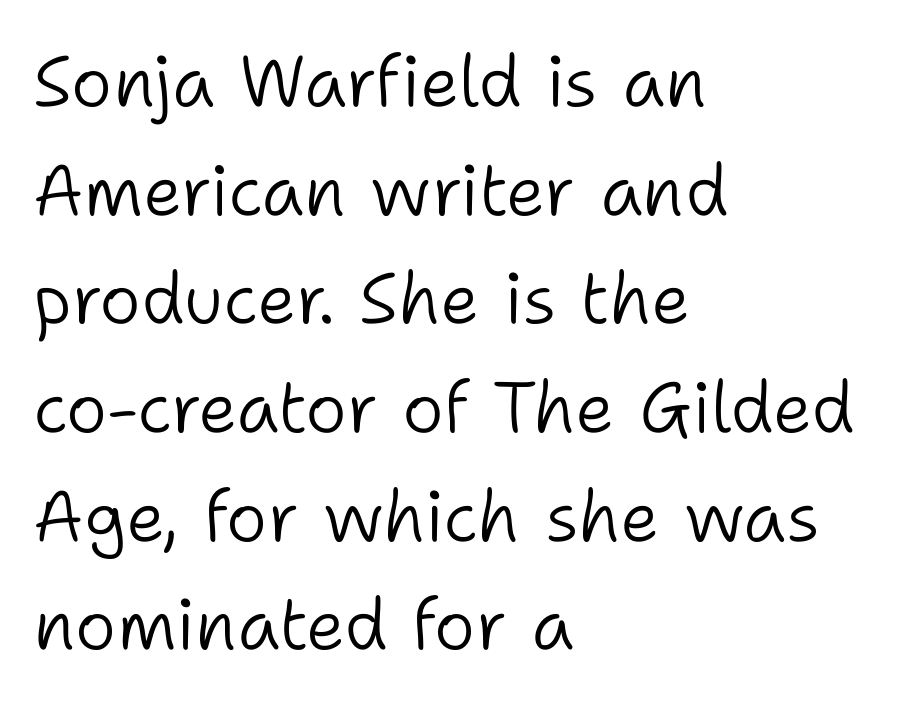
The image shows 71 px light sans-serif type, upright; set left-aligned, normal line spacing (1.53x), normal letter spacing, not underlined; low stroke contrast and a medium x-height.
